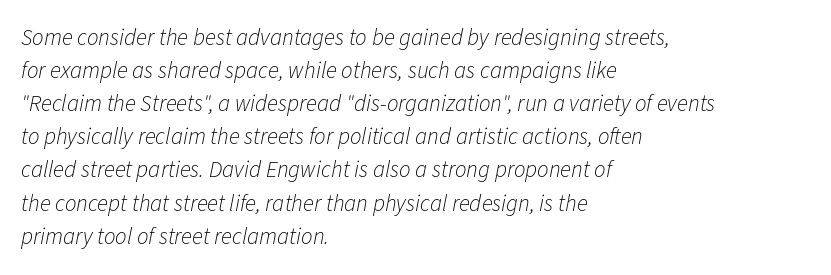
Q: Is the text bold? A: No.
Q: Is the text italic (slanted)? A: Yes, it leans right by about 11 degrees.
Q: Is the text underlined? A: No.
Q: How is the paragraph aligned? A: Left-aligned.
Q: Is the spacing between letters normal or unusually wide? A: Normal.
Q: Is the spacing between lines tight, normal or loose? A: Normal.
